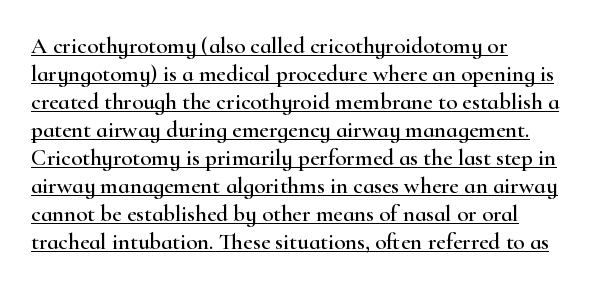
{"italic": "no", "underline": "yes", "align": "left", "line_spacing_ratio": 1.22, "letter_spacing": "normal", "letter_spacing_em": 0.0, "glyph_px": 23}
